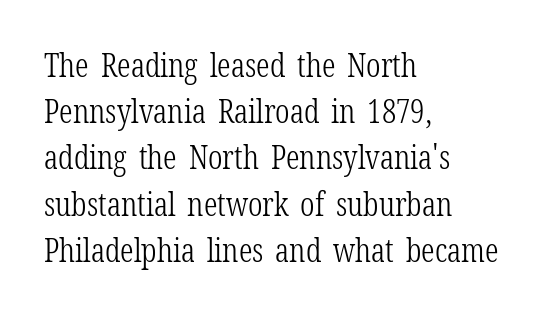
To sum up the face: it has serifs. Style check: upright. Each word holds together tightly as a unit, with standard inter-letter gaps. Looks like regular typesetting: each glyph gets only the width it needs. Ink coverage per letter is moderate at most. The paragraph shown leans on its left margin.
